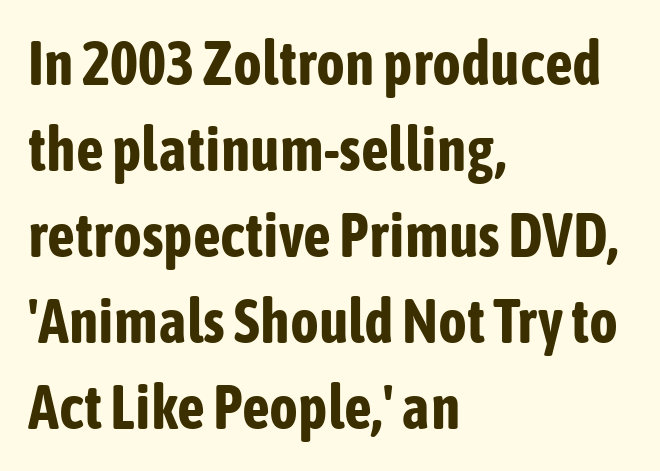
{"serif": "no", "italic": "no", "bold": "yes", "weight": "bold", "width": "condensed", "stroke_contrast": "low", "x_height": "medium", "monospaced": "no", "underline": "no", "align": "left", "line_spacing": "normal", "line_spacing_ratio": 1.41, "letter_spacing": "normal", "letter_spacing_em": 0.0, "glyph_px": 61}
